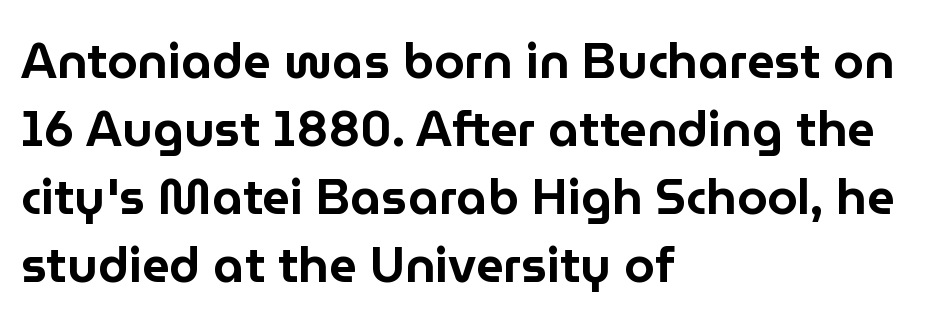
Q: Is the text italic (slanted)? A: No, it is upright.
Q: Is the typeface a serif or a sans-serif typeface? A: Sans-serif.
Q: Is the text underlined? A: No.
Q: How is the paragraph aligned? A: Left-aligned.
Q: Is the spacing between letters normal or unusually wide? A: Normal.
Q: Is the spacing between lines tight, normal or loose? A: Normal.
Q: Width (condensed, normal, or wide)? A: Normal.
Q: Stroke contrast? A: Low.
Q: x-height? A: Medium.
Q: Monospaced? A: No.
